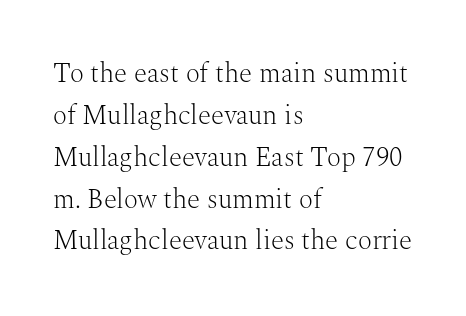
{"italic": "no", "bold": "no", "underline": "no", "align": "left", "line_spacing": "normal", "line_spacing_ratio": 1.55, "letter_spacing": "normal", "letter_spacing_em": 0.0, "glyph_px": 27}
